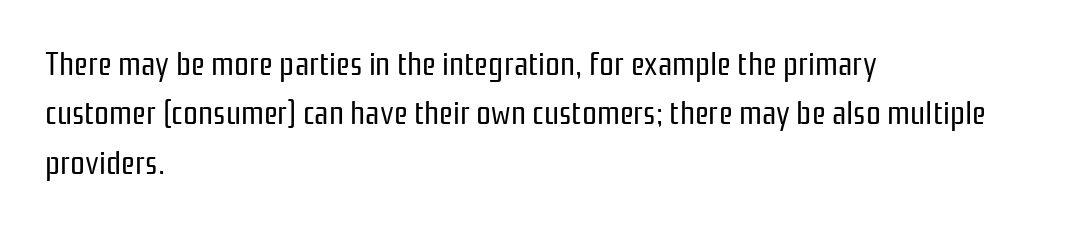
{"serif": "no", "italic": "no", "bold": "no", "weight": "regular", "width": "condensed", "stroke_contrast": "low", "x_height": "medium", "monospaced": "no", "underline": "no", "align": "left", "line_spacing": "normal", "line_spacing_ratio": 1.5, "letter_spacing": "normal", "letter_spacing_em": 0.0, "glyph_px": 33}
